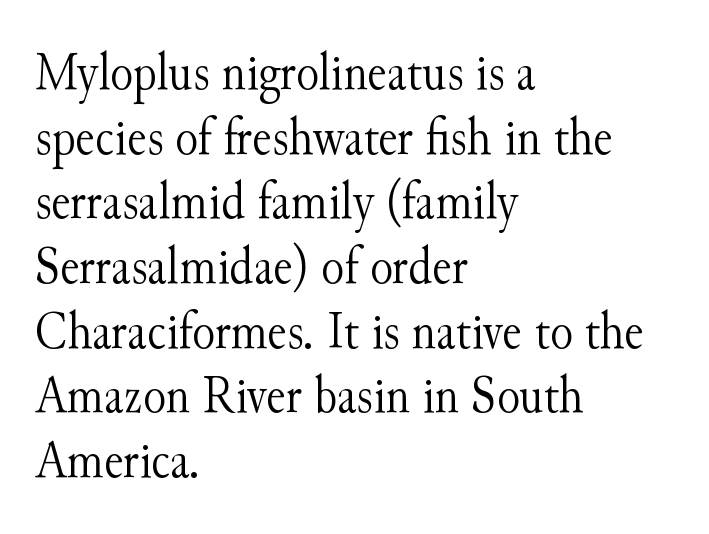
Q: Is the text bold? A: No.
Q: Is the text italic (slanted)? A: No, it is upright.
Q: Is the typeface a serif or a sans-serif typeface? A: Serif.
Q: Is the text underlined? A: No.
Q: How is the paragraph aligned? A: Left-aligned.
Q: Is the spacing between letters normal or unusually wide? A: Normal.
Q: Width (condensed, normal, or wide)? A: Normal.
Q: Stroke contrast? A: Medium.
Q: x-height? A: Small.
Q: Monospaced? A: No.
